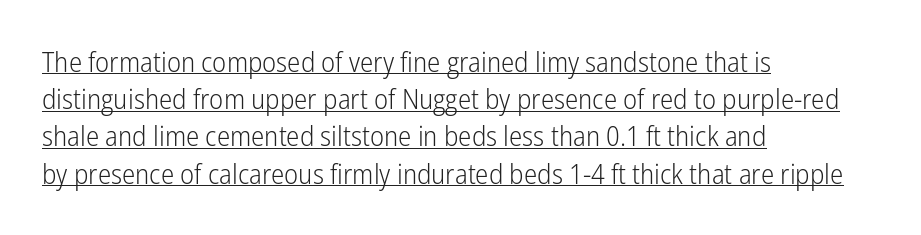
{"serif": "no", "italic": "no", "bold": "no", "weight": "light", "width": "condensed", "stroke_contrast": "low", "x_height": "medium", "monospaced": "no", "underline": "yes", "align": "left", "line_spacing": "normal", "line_spacing_ratio": 1.33, "letter_spacing": "normal", "letter_spacing_em": 0.0, "glyph_px": 28}
